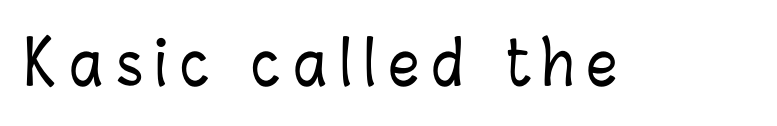
The image shows 60 px condensed type, upright; set unusually wide letter spacing (+0.22 em), not underlined; low stroke contrast and a medium x-height.
